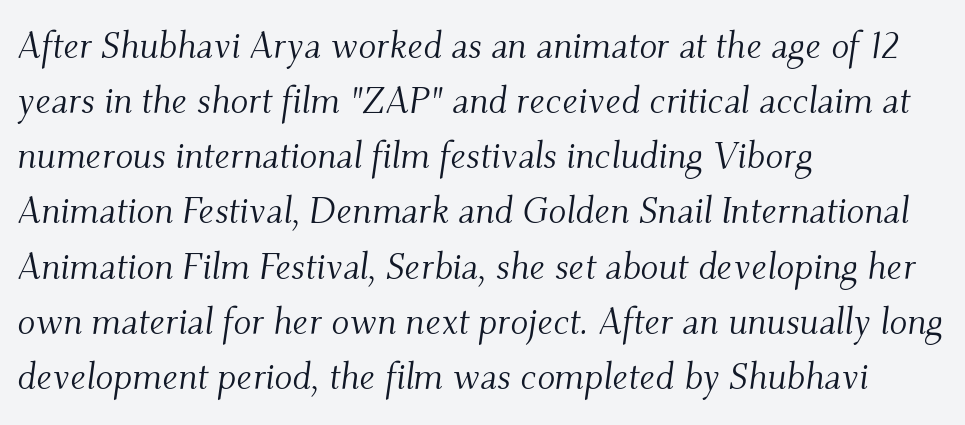
Q: Is the text bold? A: No.
Q: Is the text italic (slanted)? A: Yes, it leans right by about 9 degrees.
Q: Is the typeface a serif or a sans-serif typeface? A: Serif.
Q: Is the text underlined? A: No.
Q: How is the paragraph aligned? A: Left-aligned.
Q: Is the spacing between letters normal or unusually wide? A: Normal.
Q: Is the spacing between lines tight, normal or loose? A: Normal.
Q: Width (condensed, normal, or wide)? A: Normal.
Q: Stroke contrast? A: Medium.
Q: x-height? A: Small.
Q: Monospaced? A: No.
